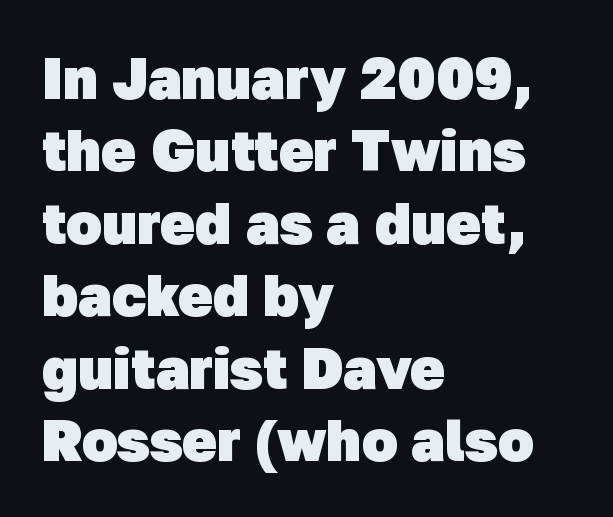
Q: Is the text bold? A: Yes.
Q: Is the typeface a serif or a sans-serif typeface? A: Sans-serif.
Q: Is the text underlined? A: No.
Q: How is the paragraph aligned? A: Left-aligned.
Q: Is the spacing between letters normal or unusually wide? A: Normal.
Q: Is the spacing between lines tight, normal or loose? A: Normal.
Q: Width (condensed, normal, or wide)? A: Normal.
Q: Stroke contrast? A: Low.
Q: x-height? A: Medium.
Q: Monospaced? A: No.
